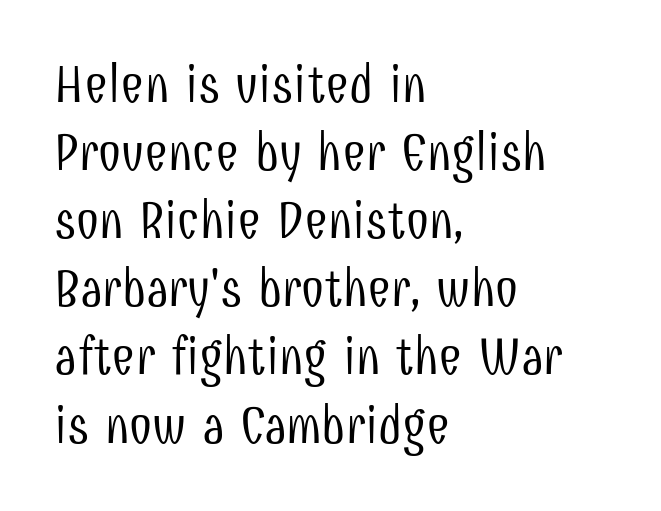
{"serif": "no", "italic": "no", "bold": "no", "weight": "light", "width": "condensed", "stroke_contrast": "low", "x_height": "medium", "monospaced": "no", "underline": "no", "align": "left", "line_spacing": "normal", "line_spacing_ratio": 1.31, "letter_spacing": "normal", "letter_spacing_em": 0.0, "glyph_px": 52}
